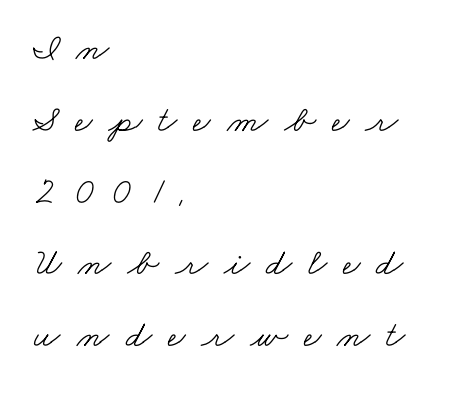
The image shows 38 px light, wide serif type; set left-aligned, line spacing 1.89x, unusually wide letter spacing (+0.42 em), not underlined; low stroke contrast and a small x-height.
